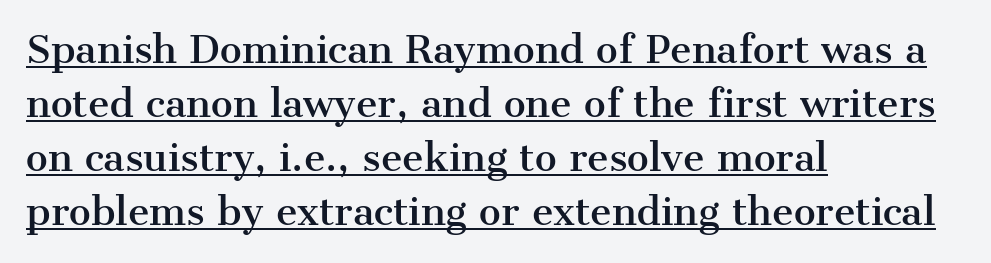
Line starts are locked; line ends wander. A rule runs beneath these lines of type. These lines sit exactly where default settings would place them. A typesetter would call this zero additional tracking. Letterform terminals end in serifs throughout the passage. Posture: upright roman.
